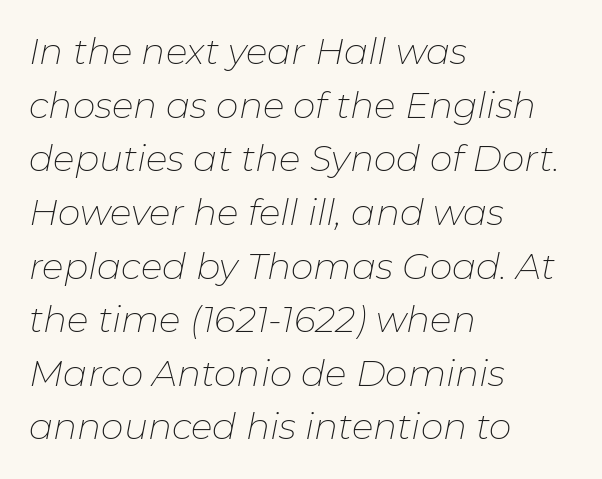
The image shows 36 px thin type, italic (leaning right); set left-aligned, normal line spacing (1.49x), normal letter spacing, not underlined; low stroke contrast and a medium x-height.
